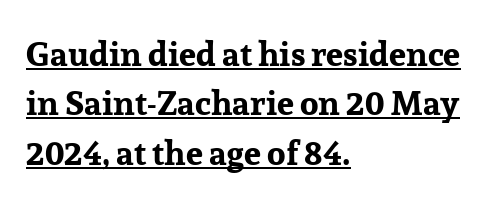
The image shows 34 px bold serif type, upright; set left-aligned, normal line spacing (1.45x), normal letter spacing, underlined; low stroke contrast and a medium x-height.
